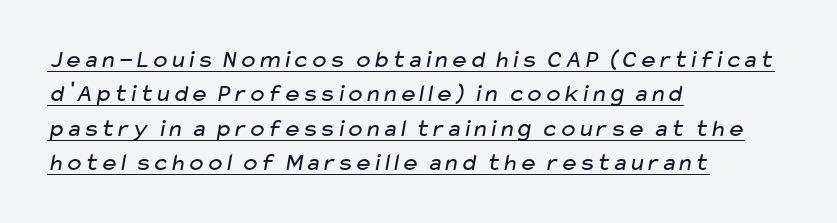
{"bold": "no", "underline": "yes", "align": "left", "line_spacing": "normal", "line_spacing_ratio": 1.38, "letter_spacing": "normal", "letter_spacing_em": 0.0, "glyph_px": 25}
